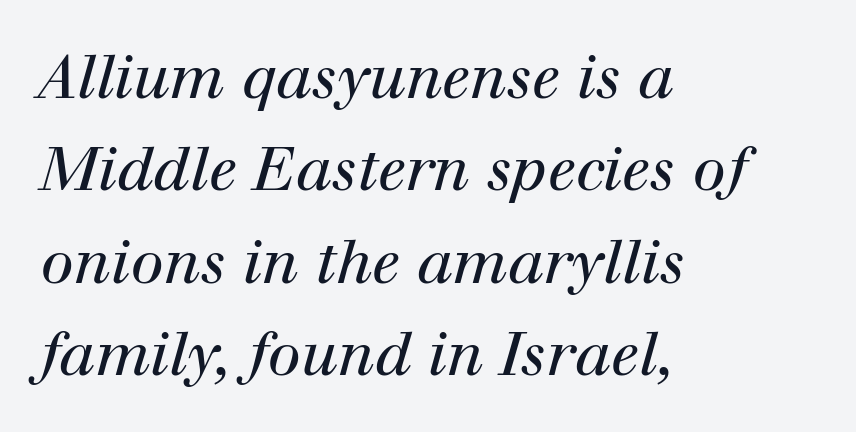
{"serif": "yes", "italic": "yes", "lean": "right", "slant_degrees": 12, "bold": "no", "weight": "regular", "width": "normal", "stroke_contrast": "high", "x_height": "medium", "monospaced": "no", "underline": "no", "align": "left", "line_spacing": "normal", "line_spacing_ratio": 1.54, "letter_spacing": "normal", "letter_spacing_em": 0.0, "glyph_px": 60}
